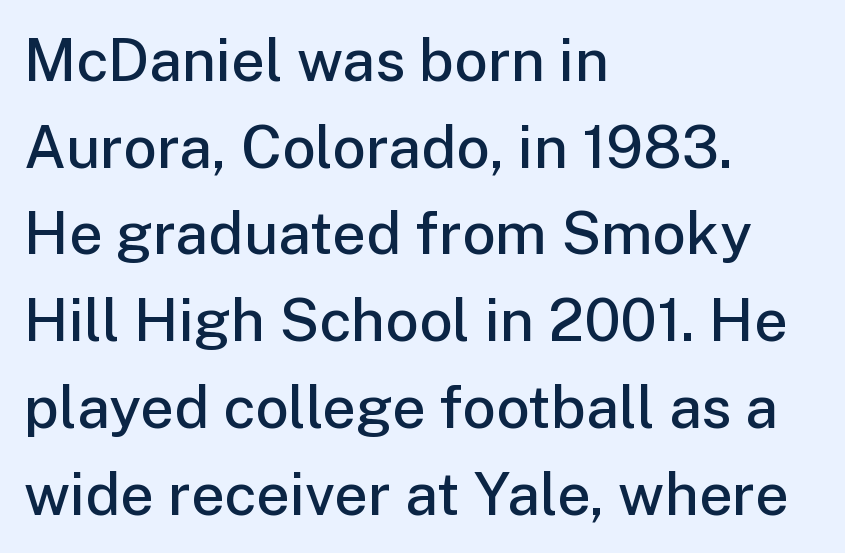
{"serif": "no", "italic": "no", "bold": "semi", "weight": "semibold", "width": "normal", "stroke_contrast": "low", "x_height": "medium", "monospaced": "no", "underline": "no", "align": "left", "line_spacing": "normal", "line_spacing_ratio": 1.47, "letter_spacing": "normal", "letter_spacing_em": 0.0, "glyph_px": 59}
